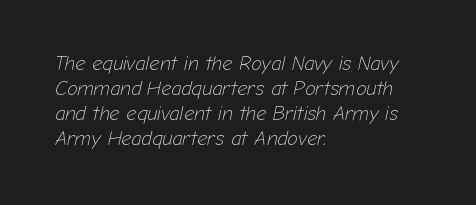
{"italic": "yes", "lean": "right", "slant_degrees": 12, "bold": "no", "underline": "no", "align": "left", "line_spacing": "normal", "line_spacing_ratio": 1.25, "letter_spacing": "normal", "letter_spacing_em": 0.0, "glyph_px": 20}
